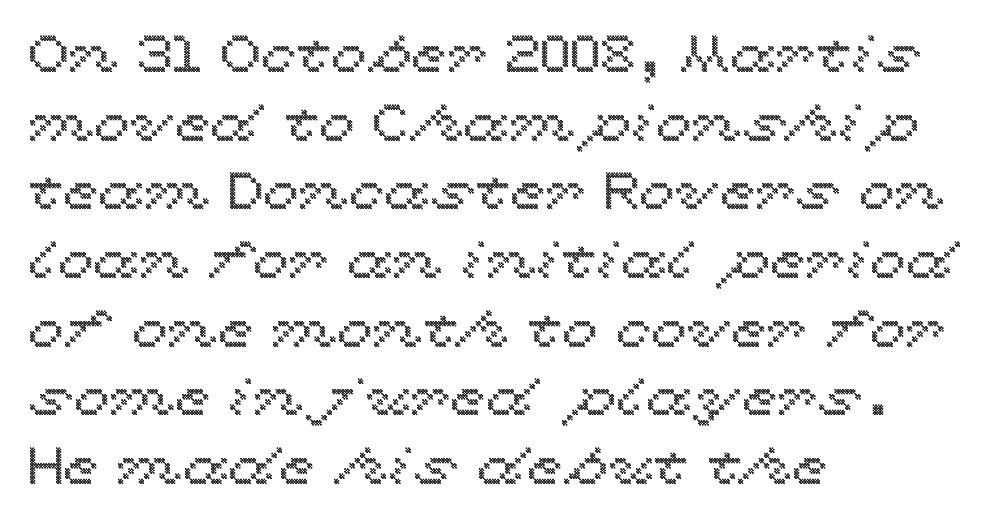
Q: Is the text italic (slanted)? A: Yes.
Q: Is the text underlined? A: No.
Q: How is the paragraph aligned? A: Left-aligned.
Q: Is the spacing between letters normal or unusually wide? A: Normal.
Q: Is the spacing between lines tight, normal or loose? A: Normal.
Q: Width (condensed, normal, or wide)? A: Wide.
Q: x-height? A: Medium.
Q: Monospaced? A: No.
